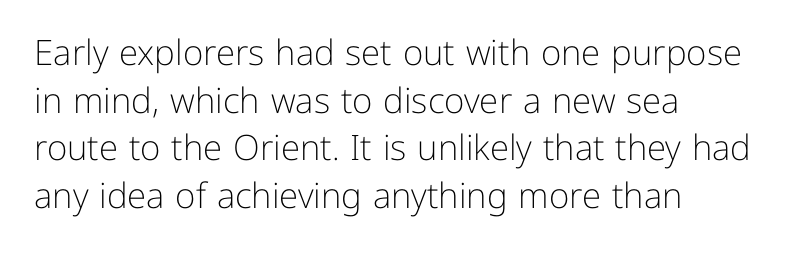
The lines in this sample share a left origin and differ only in where they stop. The area under the type is left untouched. Nope, not italic — everything's standing straight. The cut favours lightness, reaching ordinary text weight at its darkest.
